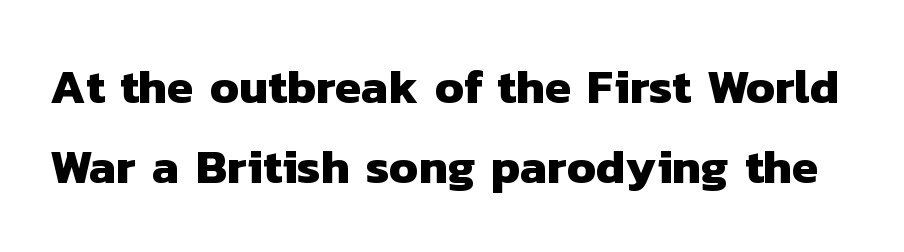
Letterform terminals end flat and unadorned throughout the passage. The area under the type is left untouched. Note the varied advance widths — an 'i' is clearly narrower than an 'm'. Strokes here are thick enough to call this a true bold. Compared with typical body copy, the letter spacing here is the same.
